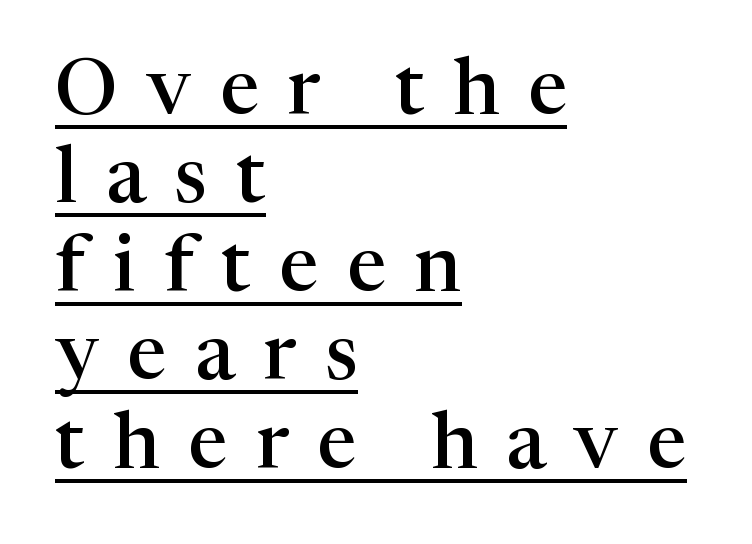
Looks like regular typesetting: each glyph gets only the width it needs. The ragged edge is on the right, which tells us the setting is flush left. A typographer would call this underscored text. Substantial extra tracking has been applied to these lines.
